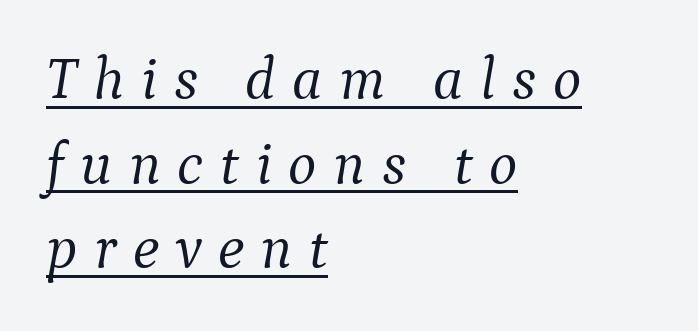
The axis of the letterforms is tilted away from vertical. Line starts are locked; line ends wander. There is plenty of visible air inserted between adjacent glyphs. This sample has the flowing, uneven cadence of proportional lettering.
